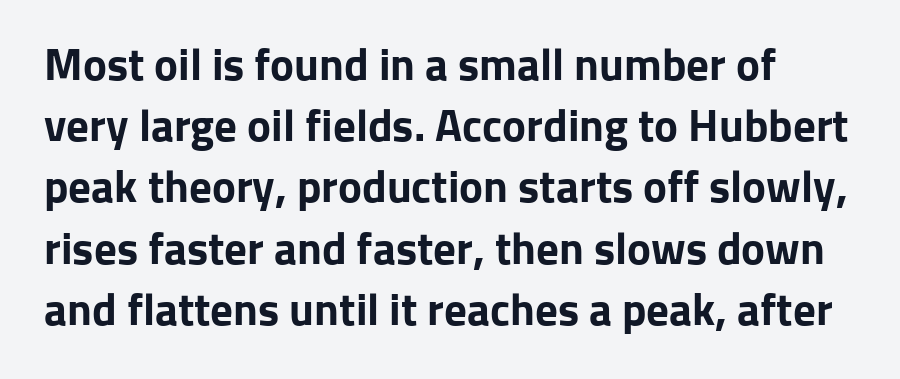
{"serif": "no", "italic": "no", "bold": "yes", "weight": "bold", "width": "normal", "stroke_contrast": "low", "x_height": "medium", "monospaced": "no", "underline": "no", "line_spacing": "normal", "line_spacing_ratio": 1.36, "letter_spacing": "normal", "letter_spacing_em": 0.0, "glyph_px": 45}
